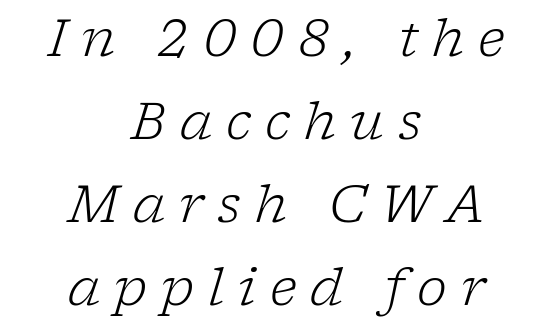
Q: Is the text bold? A: No.
Q: Is the text italic (slanted)? A: Yes, it leans right by about 17 degrees.
Q: Is the typeface a serif or a sans-serif typeface? A: Serif.
Q: Is the text underlined? A: No.
Q: How is the paragraph aligned? A: Centered.
Q: Is the spacing between letters normal or unusually wide? A: Unusually wide.
Q: Is the spacing between lines tight, normal or loose? A: Normal.
Q: Width (condensed, normal, or wide)? A: Normal.
Q: Stroke contrast? A: Low.
Q: x-height? A: Medium.
Q: Monospaced? A: No.
